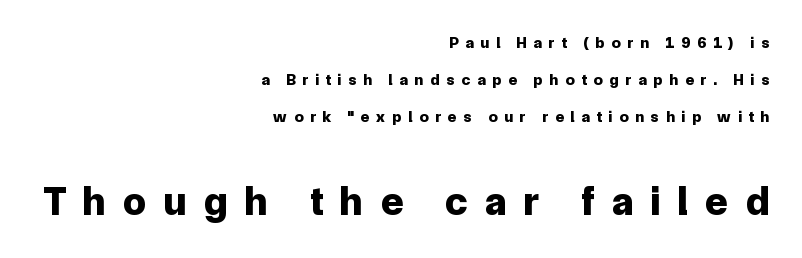
{"serif": "no", "italic": "no", "bold": "yes", "weight": "bold", "width": "normal", "stroke_contrast": "low", "x_height": "medium", "monospaced": "no", "underline": "no", "align": "right", "line_spacing": "loose", "line_spacing_ratio": 2.31, "letter_spacing": "wide", "letter_spacing_em": 0.43, "larger_block": "second", "size_ratio": 2.56, "glyph_px": 41}
